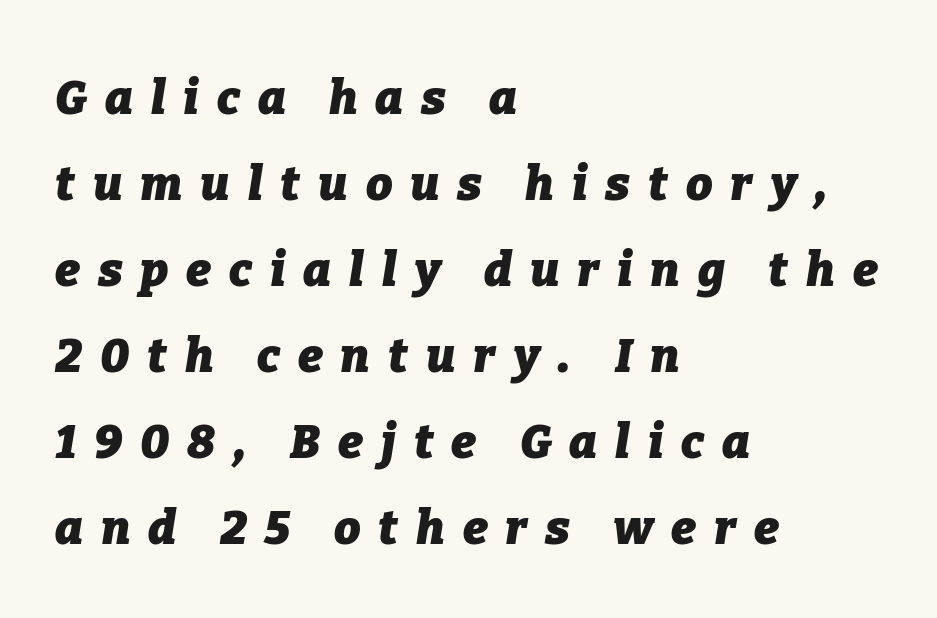
Q: Is the text bold? A: Yes.
Q: Is the text italic (slanted)? A: Yes, it leans right by about 9 degrees.
Q: Is the text underlined? A: No.
Q: How is the paragraph aligned? A: Left-aligned.
Q: Is the spacing between letters normal or unusually wide? A: Unusually wide.
Q: Width (condensed, normal, or wide)? A: Normal.
Q: Stroke contrast? A: Low.
Q: x-height? A: Medium.
Q: Monospaced? A: No.
